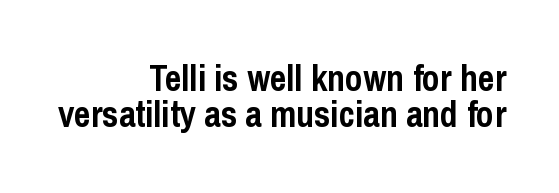
Q: Is the text bold? A: Yes.
Q: Is the text italic (slanted)? A: No, it is upright.
Q: Is the typeface a serif or a sans-serif typeface? A: Sans-serif.
Q: Is the text underlined? A: No.
Q: How is the paragraph aligned? A: Right-aligned.
Q: Is the spacing between letters normal or unusually wide? A: Normal.
Q: Is the spacing between lines tight, normal or loose? A: Tight.
Q: Width (condensed, normal, or wide)? A: Condensed.
Q: Stroke contrast? A: Low.
Q: x-height? A: Medium.
Q: Monospaced? A: No.
